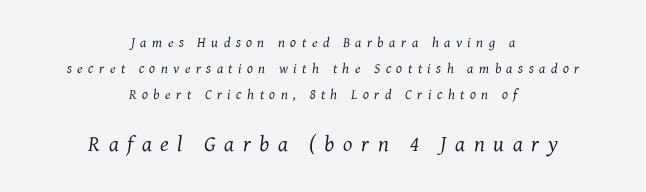
Small over large — that's the arrangement of the two blocks here. The face looks like a standard text weight, possibly lighter. The rag falls on both sides of this text block equally. A clean baseline with only descenders dipping below it. You could only call the tracking loose — the letters float apart. Would a proofreader flag this as italicized? Yes.
